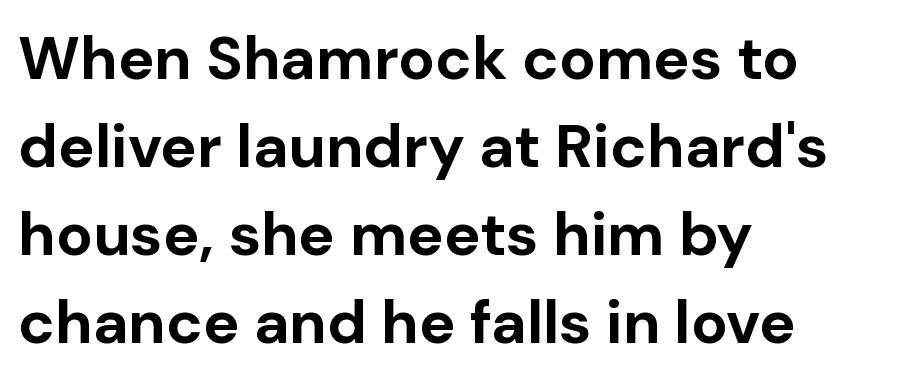
Q: Is the text bold? A: Yes.
Q: Is the text italic (slanted)? A: No, it is upright.
Q: Is the typeface a serif or a sans-serif typeface? A: Sans-serif.
Q: Is the text underlined? A: No.
Q: How is the paragraph aligned? A: Left-aligned.
Q: Is the spacing between letters normal or unusually wide? A: Normal.
Q: Is the spacing between lines tight, normal or loose? A: Normal.
Q: Width (condensed, normal, or wide)? A: Normal.
Q: Stroke contrast? A: Low.
Q: x-height? A: Medium.
Q: Monospaced? A: No.
